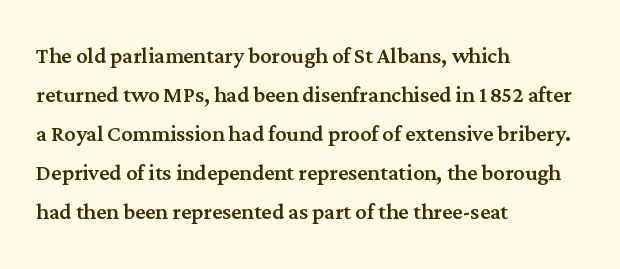
The image shows 28 px serif type, upright; set left-aligned, normal line spacing (1.39x), normal letter spacing, not underlined; medium stroke contrast and a medium x-height.
